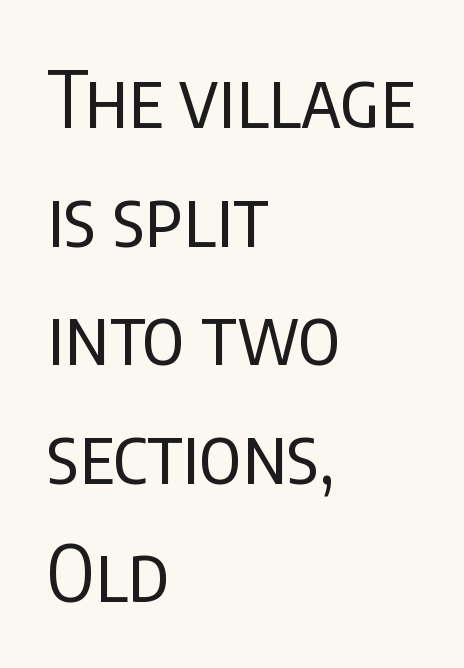
The image shows 78 px regular-weight, condensed sans-serif type, upright; set left-aligned, normal line spacing (1.52x), normal letter spacing, not underlined; low stroke contrast and a large x-height.
